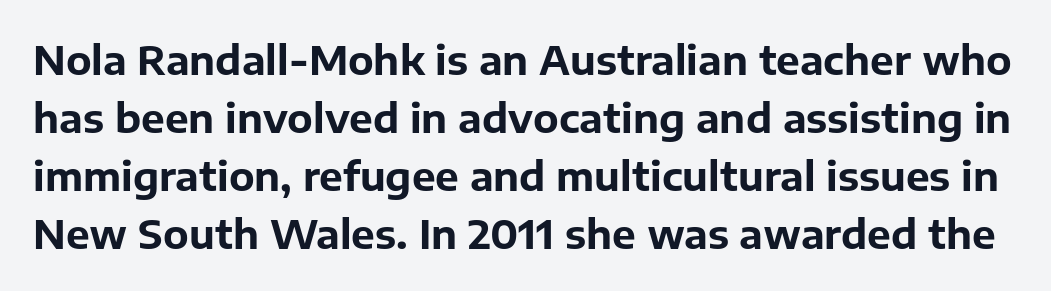
{"serif": "no", "italic": "no", "bold": "yes", "weight": "bold", "width": "normal", "stroke_contrast": "low", "x_height": "medium", "monospaced": "no", "underline": "no", "line_spacing": "normal", "line_spacing_ratio": 1.45, "letter_spacing": "normal", "letter_spacing_em": 0.0, "glyph_px": 40}
